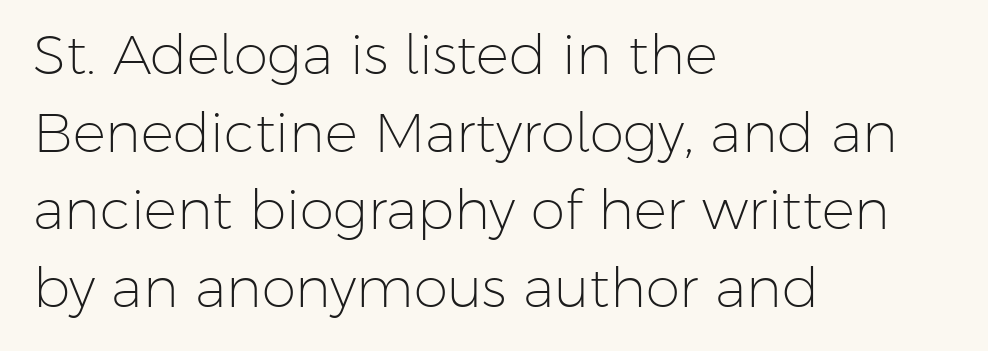
The image shows 55 px light sans-serif type, upright; set left-aligned, normal line spacing (1.41x), normal letter spacing, not underlined; low stroke contrast and a medium x-height.
